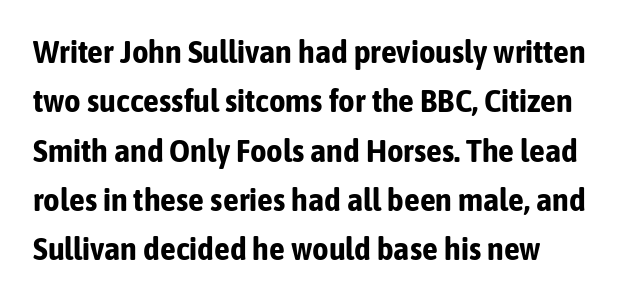
The image shows 32 px bold, condensed sans-serif type, upright; set normal line spacing (1.54x), normal letter spacing, not underlined; low stroke contrast and a medium x-height.
